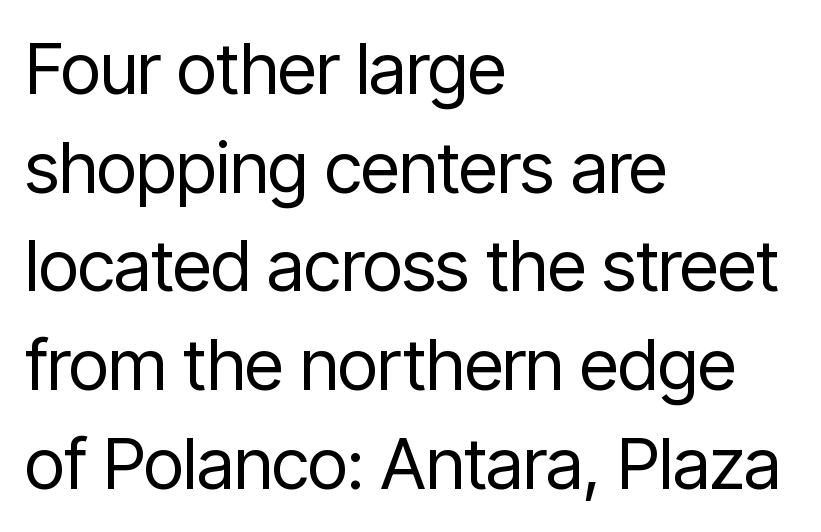
Q: Is the text bold? A: No.
Q: Is the text italic (slanted)? A: No, it is upright.
Q: Is the typeface a serif or a sans-serif typeface? A: Sans-serif.
Q: Is the text underlined? A: No.
Q: How is the paragraph aligned? A: Left-aligned.
Q: Is the spacing between letters normal or unusually wide? A: Normal.
Q: Is the spacing between lines tight, normal or loose? A: Normal.
Q: Width (condensed, normal, or wide)? A: Condensed.
Q: Stroke contrast? A: Low.
Q: x-height? A: Medium.
Q: Monospaced? A: No.
